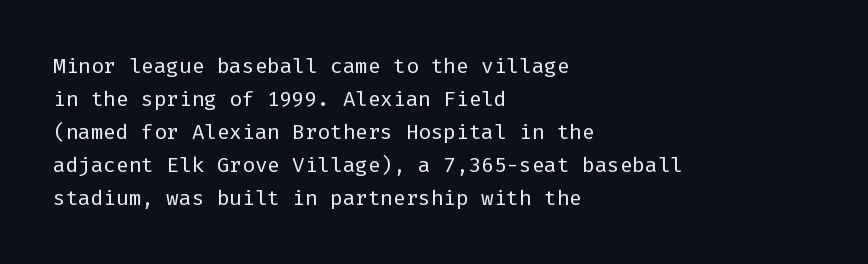
The image shows 21 px text type, upright; set left-aligned, normal line spacing (1.57x), normal letter spacing, not underlined.
